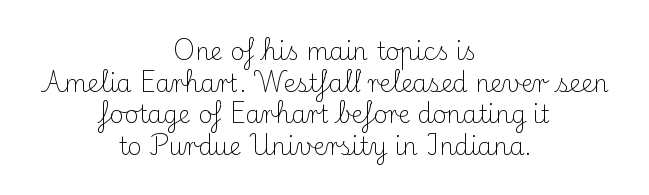
{"italic": "no", "bold": "no", "underline": "no", "align": "center", "line_spacing": "normal", "line_spacing_ratio": 1.32, "letter_spacing": "normal", "letter_spacing_em": 0.0, "glyph_px": 24}
